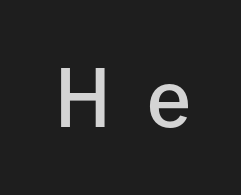
{"serif": "no", "italic": "no", "bold": "semi", "weight": "semibold", "width": "normal", "stroke_contrast": "low", "x_height": "medium", "monospaced": "no", "underline": "no", "letter_spacing": "wide", "letter_spacing_em": 0.45, "glyph_px": 79}
